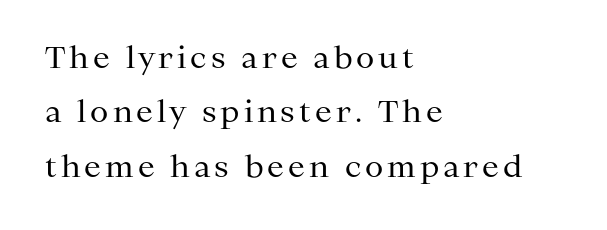
The image shows 30 px regular-weight serif type, upright; set left-aligned, line spacing 1.81x, not underlined; medium stroke contrast and a medium x-height.
